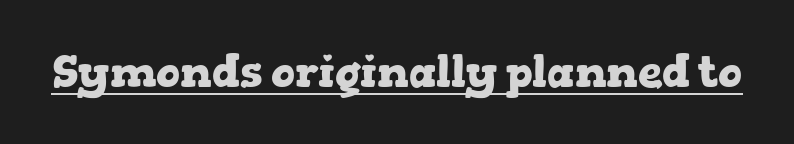
{"serif": "yes", "italic": "no", "bold": "yes", "weight": "heavy", "width": "wide", "stroke_contrast": "low", "x_height": "medium", "monospaced": "no", "underline": "yes", "letter_spacing": "normal", "letter_spacing_em": 0.0, "glyph_px": 44}
